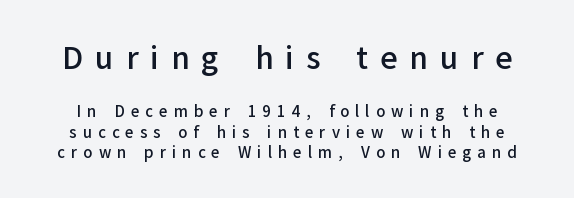
The image shows 30 px semibold sans-serif type, upright; set normal line spacing (1.37x), unusually wide letter spacing (+0.4 em), not underlined; the first (top) block is 2.0x larger; low stroke contrast and a medium x-height.
